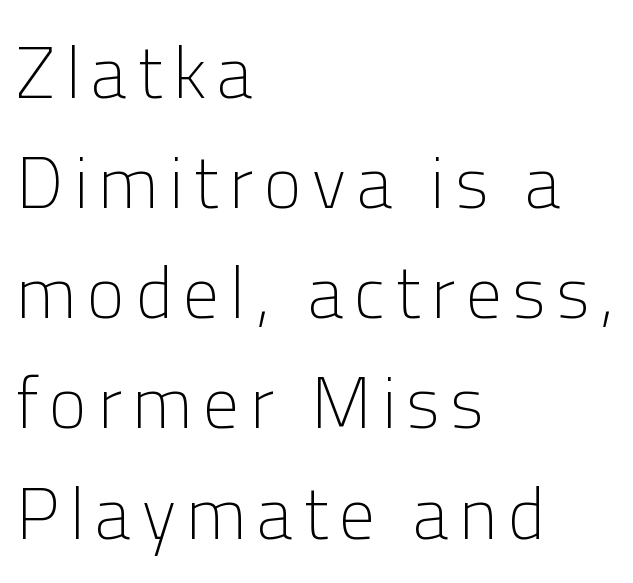
Q: Is the text bold? A: No.
Q: Is the text italic (slanted)? A: No, it is upright.
Q: Is the typeface a serif or a sans-serif typeface? A: Sans-serif.
Q: Is the text underlined? A: No.
Q: How is the paragraph aligned? A: Left-aligned.
Q: Is the spacing between lines tight, normal or loose? A: Normal.
Q: Width (condensed, normal, or wide)? A: Normal.
Q: Stroke contrast? A: Low.
Q: x-height? A: Medium.
Q: Monospaced? A: No.
